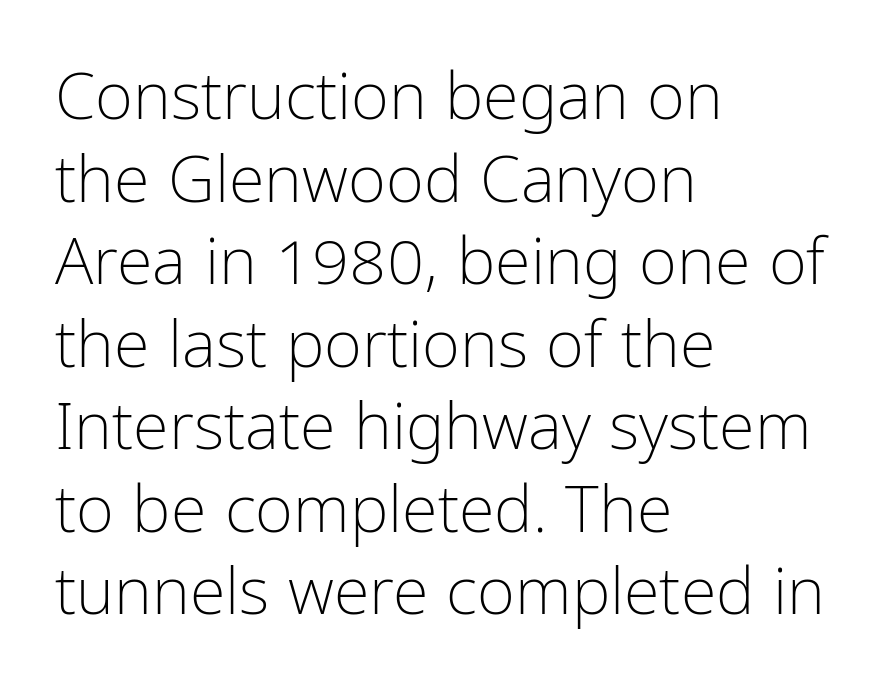
Q: Is the text bold? A: No.
Q: Is the text italic (slanted)? A: No, it is upright.
Q: Is the typeface a serif or a sans-serif typeface? A: Sans-serif.
Q: Is the text underlined? A: No.
Q: How is the paragraph aligned? A: Left-aligned.
Q: Is the spacing between letters normal or unusually wide? A: Normal.
Q: Is the spacing between lines tight, normal or loose? A: Normal.
Q: Width (condensed, normal, or wide)? A: Condensed.
Q: Stroke contrast? A: Low.
Q: x-height? A: Medium.
Q: Monospaced? A: No.
